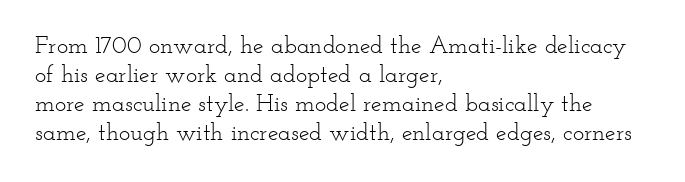
Q: Is the text bold? A: No.
Q: Is the text italic (slanted)? A: No, it is upright.
Q: Is the text underlined? A: No.
Q: How is the paragraph aligned? A: Left-aligned.
Q: Is the spacing between letters normal or unusually wide? A: Normal.
